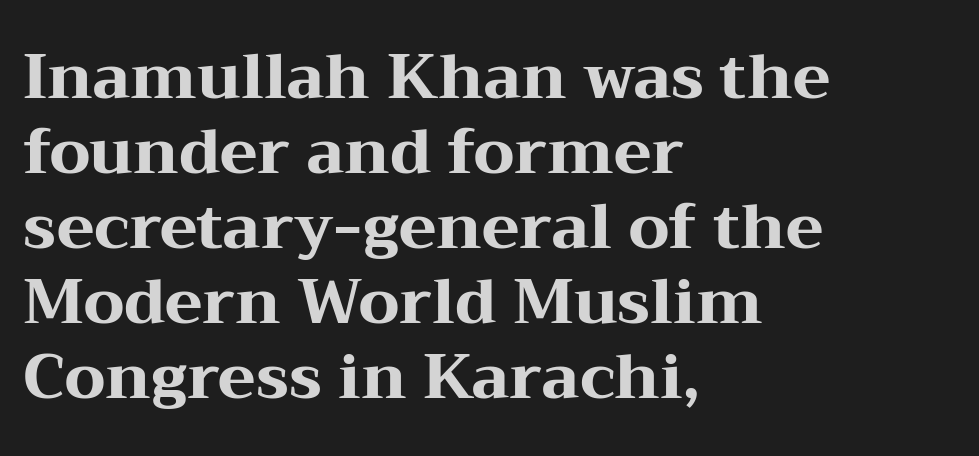
The type is set solid horizontally, with unmodified tracking. The text was rendered using a seriffed face with decorative stroke endings. The typography opts for an upright posture over an oblique one. The passage shown is emphatically bold. Each row of text sits above clean, open space. These lines are set flush left with a ragged right edge.
